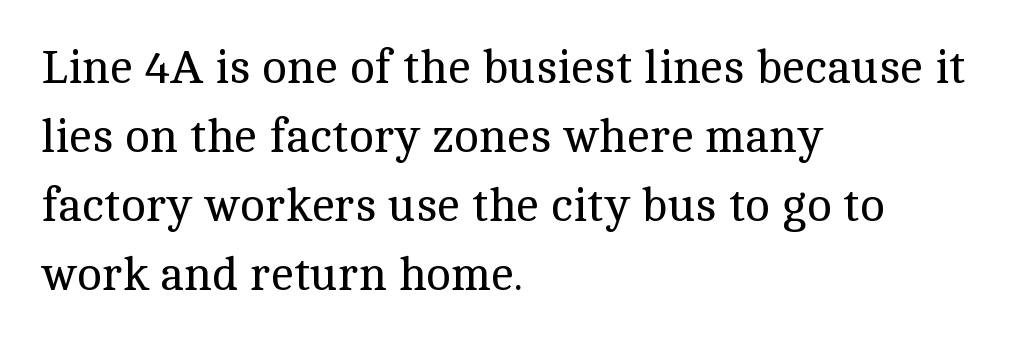
{"serif": "yes", "italic": "no", "bold": "no", "weight": "regular", "width": "normal", "x_height": "medium", "monospaced": "no", "underline": "no", "align": "left", "line_spacing": "normal", "line_spacing_ratio": 1.47, "letter_spacing": "normal", "letter_spacing_em": 0.0, "glyph_px": 47}
